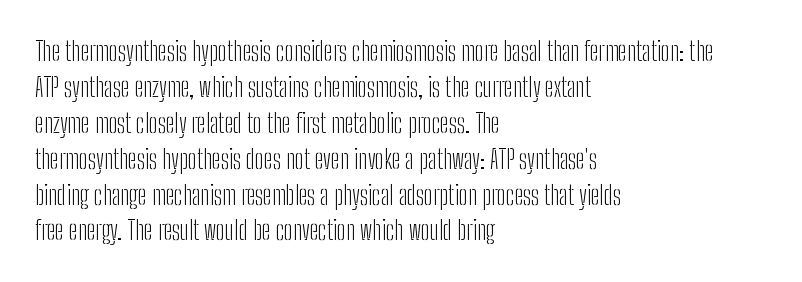
The image shows 26 px text type, upright; set left-aligned, normal line spacing (1.38x), normal letter spacing, not underlined.
